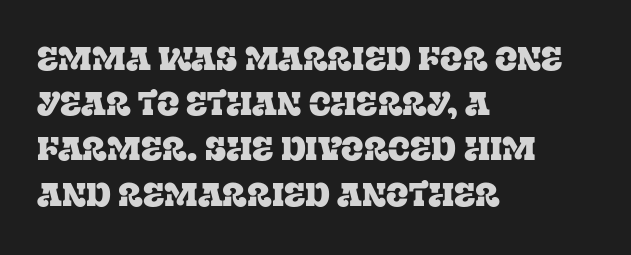
{"serif": "yes", "italic": "no", "width": "normal", "stroke_contrast": "low", "x_height": "large", "monospaced": "no", "underline": "no", "align": "left", "line_spacing": "normal", "line_spacing_ratio": 1.37, "letter_spacing": "normal", "letter_spacing_em": 0.0, "glyph_px": 33}
